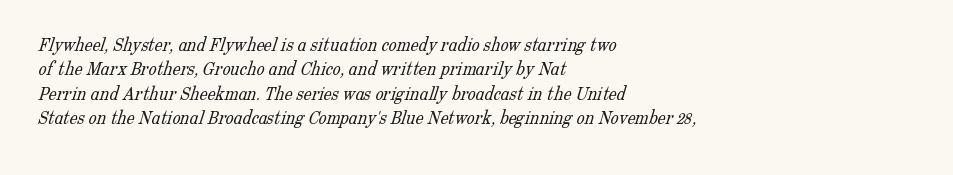
Q: Is the text bold? A: No.
Q: Is the text underlined? A: No.
Q: How is the paragraph aligned? A: Left-aligned.
Q: Is the spacing between letters normal or unusually wide? A: Normal.
